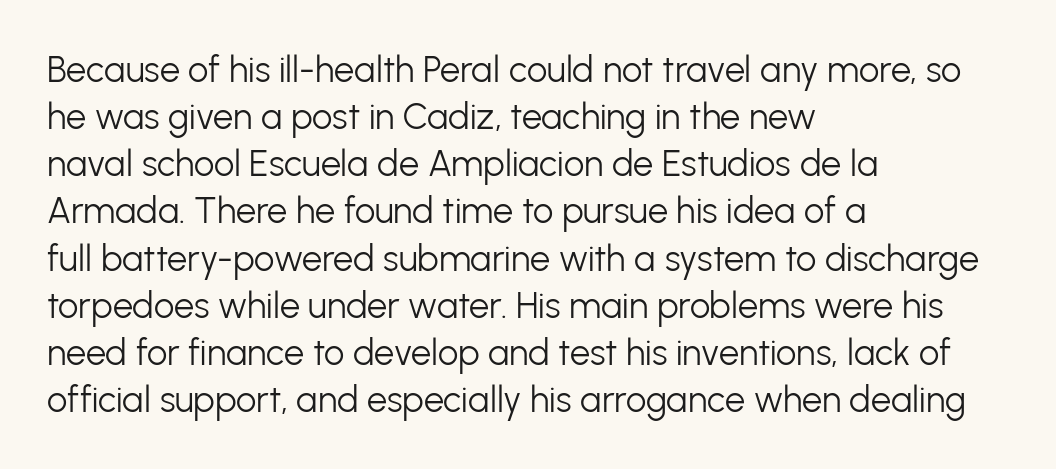
Q: Is the text bold? A: No.
Q: Is the text italic (slanted)? A: No, it is upright.
Q: Is the typeface a serif or a sans-serif typeface? A: Sans-serif.
Q: Is the text underlined? A: No.
Q: How is the paragraph aligned? A: Left-aligned.
Q: Is the spacing between letters normal or unusually wide? A: Normal.
Q: Is the spacing between lines tight, normal or loose? A: Normal.
Q: Width (condensed, normal, or wide)? A: Normal.
Q: Stroke contrast? A: Low.
Q: x-height? A: Medium.
Q: Monospaced? A: No.
